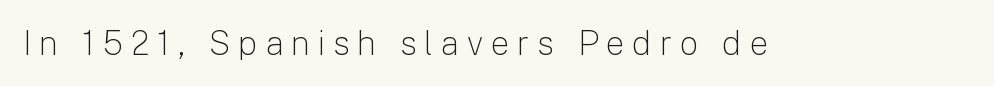
The letters look calm and open, with moderate or lighter stems. You can tell it's not italic because the verticals are truly vertical. These lines are rendered in a variable-pitch font. Are there feet on the stems? There aren't — it's a sans. The space beneath each line is pristine and unruled.
